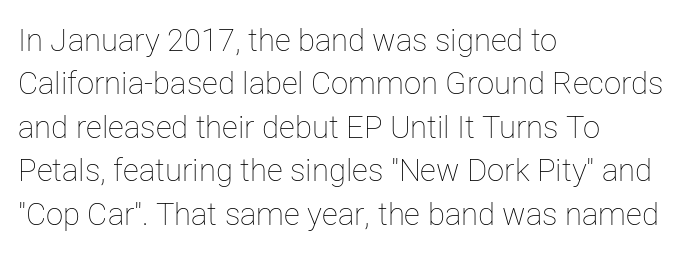
Q: Is the text bold? A: No.
Q: Is the text italic (slanted)? A: No, it is upright.
Q: Is the text underlined? A: No.
Q: How is the paragraph aligned? A: Left-aligned.
Q: Is the spacing between letters normal or unusually wide? A: Normal.
Q: Is the spacing between lines tight, normal or loose? A: Normal.
Q: Width (condensed, normal, or wide)? A: Normal.
Q: Stroke contrast? A: Low.
Q: x-height? A: Medium.
Q: Monospaced? A: No.
